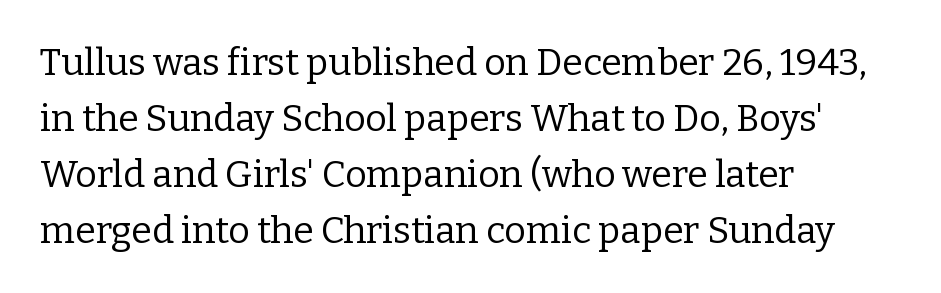
{"serif": "yes", "italic": "no", "bold": "no", "weight": "regular", "width": "normal", "stroke_contrast": "low", "x_height": "medium", "monospaced": "no", "underline": "no", "align": "left", "line_spacing": "normal", "line_spacing_ratio": 1.51, "letter_spacing": "normal", "letter_spacing_em": 0.0, "glyph_px": 37}
